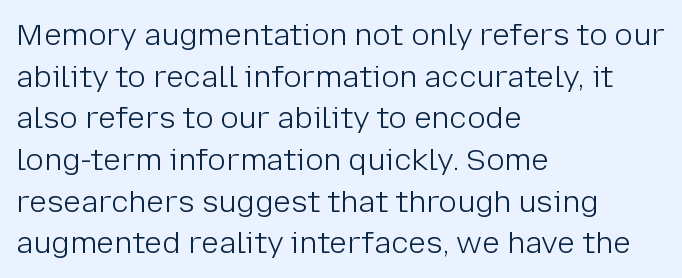
{"serif": "no", "italic": "no", "bold": "no", "weight": "light", "width": "normal", "stroke_contrast": "low", "x_height": "medium", "monospaced": "no", "underline": "no", "align": "left", "line_spacing": "normal", "line_spacing_ratio": 1.39, "letter_spacing": "normal", "letter_spacing_em": 0.0, "glyph_px": 30}
